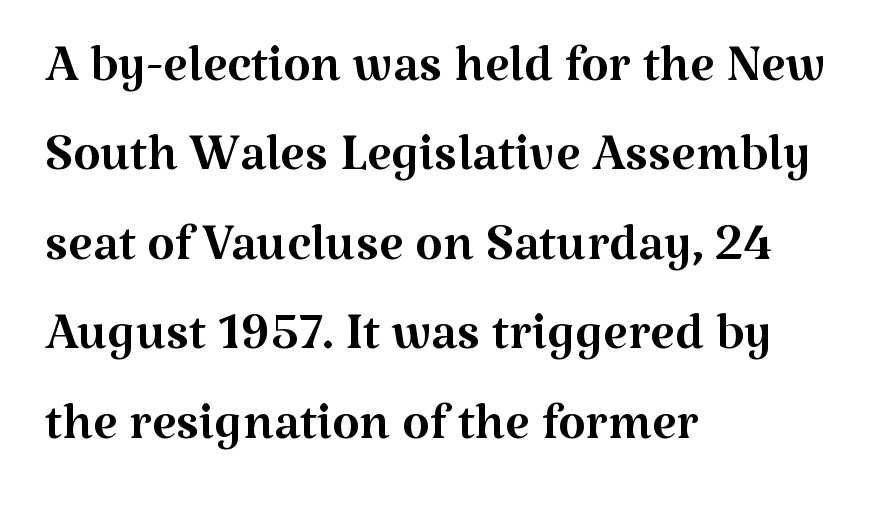
A bare baseline throughout the passage. The passage shown is not bold in any degree. Look at the bottom of the vertical strokes: they flare into serifs here. Students, note that the glyphs here touch the page at normal intervals. The letters advance in unequal steps, a hallmark of proportional type. Visually the block forms a straight wall on the left and a jagged coastline on the right.
